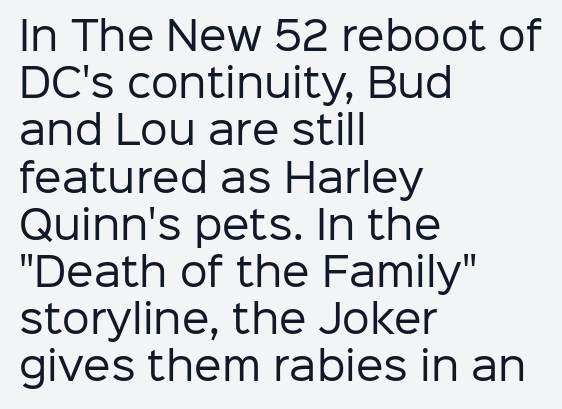
The image shows 39 px regular-weight sans-serif type, upright; set left-aligned, line spacing 1.21x, normal letter spacing, not underlined; low stroke contrast and a medium x-height.
